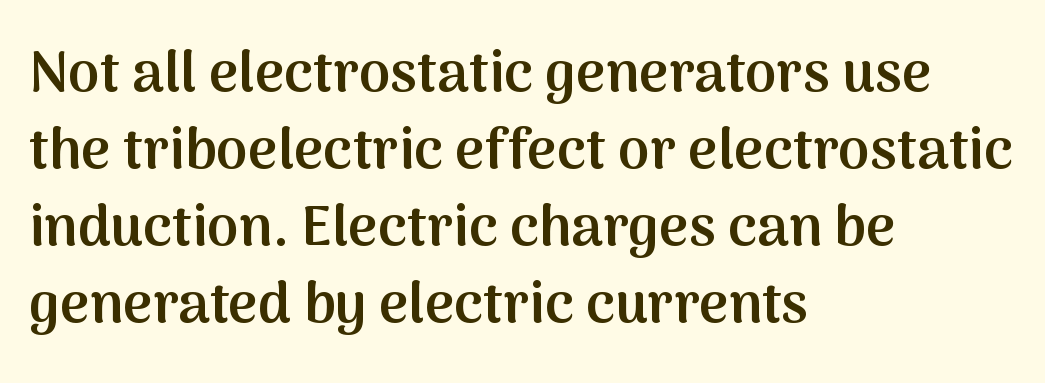
{"serif": "no", "italic": "no", "bold": "semi", "weight": "semibold", "width": "normal", "stroke_contrast": "medium", "x_height": "medium", "monospaced": "no", "underline": "no", "align": "left", "line_spacing": "normal", "line_spacing_ratio": 1.35, "letter_spacing": "normal", "letter_spacing_em": 0.0, "glyph_px": 57}
